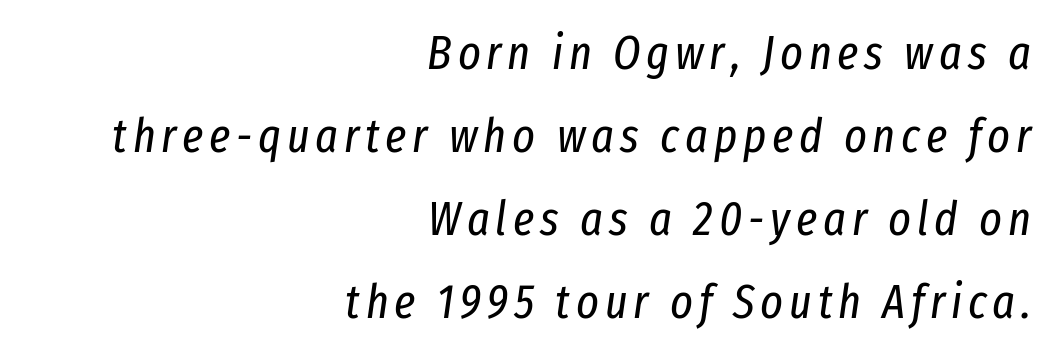
Q: Is the text bold? A: No.
Q: Is the text italic (slanted)? A: Yes, it leans right by about 8 degrees.
Q: Is the text underlined? A: No.
Q: How is the paragraph aligned? A: Right-aligned.
Q: Width (condensed, normal, or wide)? A: Condensed.
Q: Stroke contrast? A: Low.
Q: x-height? A: Medium.
Q: Monospaced? A: No.
